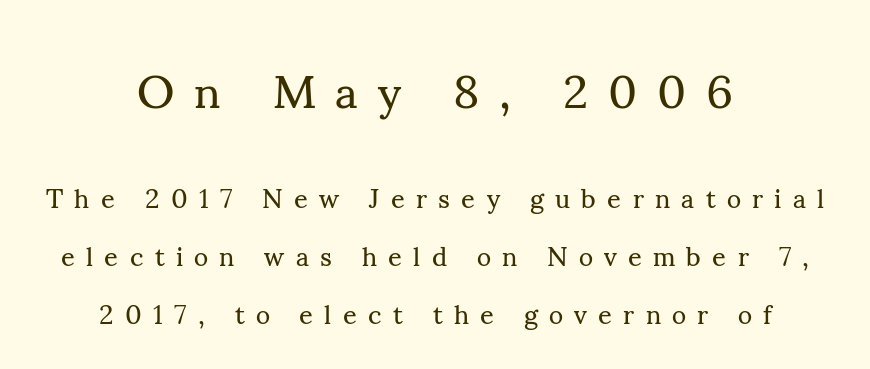
{"serif": "yes", "italic": "no", "bold": "no", "weight": "regular", "width": "normal", "stroke_contrast": "medium", "x_height": "small", "monospaced": "no", "underline": "no", "align": "center", "line_spacing": "loose", "line_spacing_ratio": 2.15, "letter_spacing": "wide", "letter_spacing_em": 0.42, "larger_block": "first", "size_ratio": 1.74, "glyph_px": 47}
